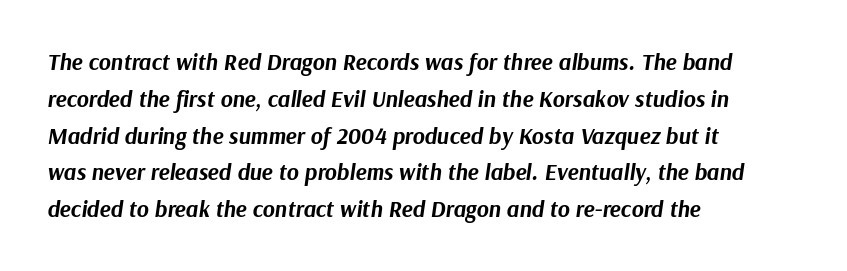
Q: Is the text bold? A: Yes.
Q: Is the text italic (slanted)? A: Yes, it leans right by about 9 degrees.
Q: Is the text underlined? A: No.
Q: How is the paragraph aligned? A: Left-aligned.
Q: Is the spacing between letters normal or unusually wide? A: Normal.
Q: Is the spacing between lines tight, normal or loose? A: Normal.
